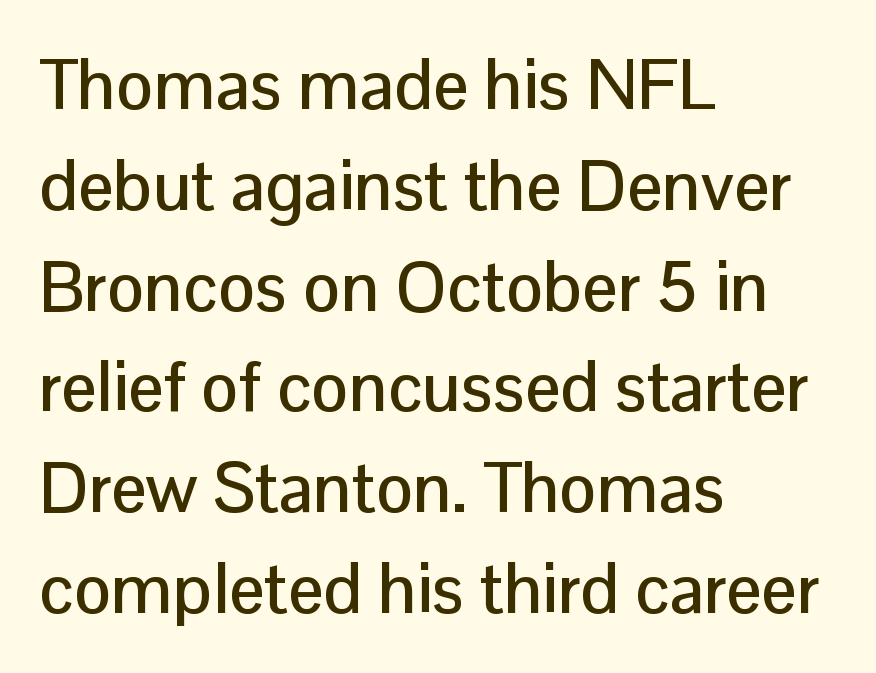
{"serif": "no", "italic": "no", "width": "normal", "stroke_contrast": "low", "x_height": "medium", "monospaced": "no", "underline": "no", "align": "left", "line_spacing": "normal", "line_spacing_ratio": 1.44, "letter_spacing": "normal", "letter_spacing_em": 0.0, "glyph_px": 70}
